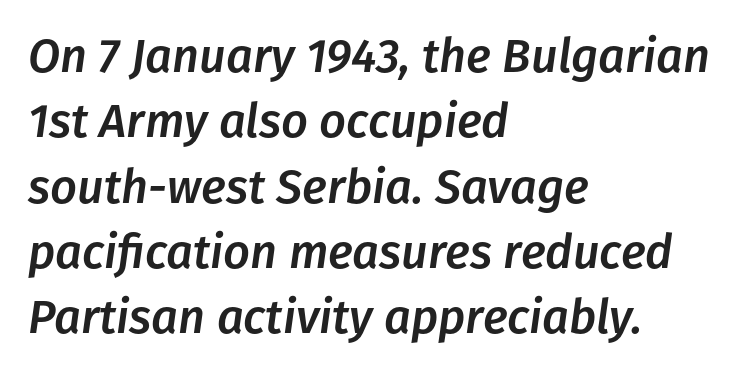
This rendering features lettering with no underline. The glyphs look as if they've been sheared to an angle. Students, note that the glyphs here touch the page at normal intervals. The compositor pushed each line to the left boundary. The passage shown is typed in a proportional face where columns would drift. Regarding leading, the lines here are spaced in the standard way.
